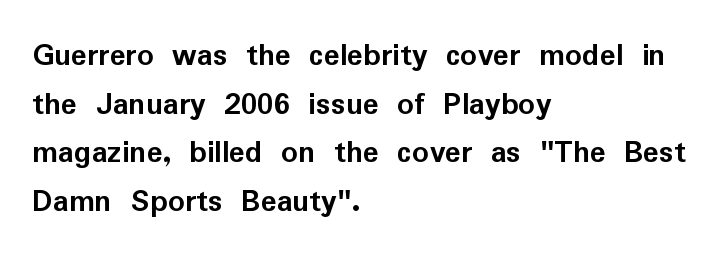
{"serif": "no", "italic": "no", "bold": "yes", "weight": "semibold", "width": "normal", "stroke_contrast": "low", "x_height": "medium", "monospaced": "no", "underline": "no", "align": "left", "line_spacing": "normal", "line_spacing_ratio": 1.47, "letter_spacing": "normal", "letter_spacing_em": 0.0, "glyph_px": 33}
